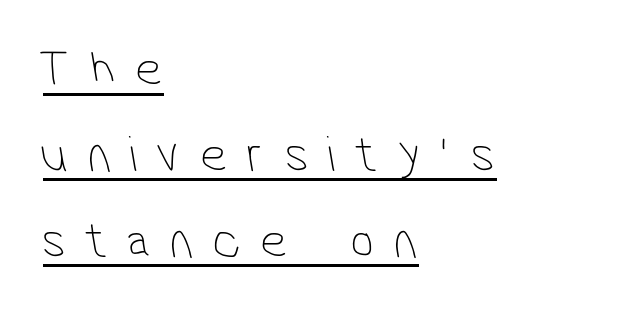
{"serif": "no", "bold": "no", "weight": "thin", "width": "condensed", "stroke_contrast": "low", "x_height": "medium", "monospaced": "no", "underline": "yes", "align": "left", "line_spacing": "normal", "line_spacing_ratio": 1.65, "letter_spacing": "wide", "letter_spacing_em": 0.38, "glyph_px": 52}
